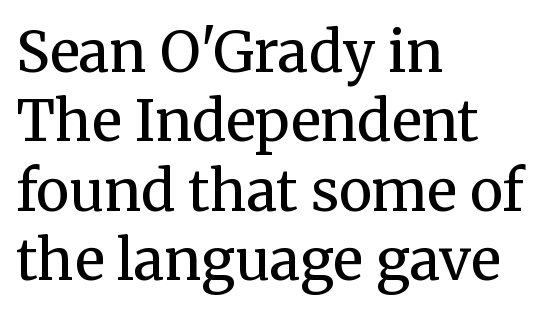
Tracking here is standard; glyphs follow each other at the usual distance. Compared with a centered layout, this one pins lines to the left instead. These lines are rendered in a variable-pitch font. If you drew a line through each stem, it would be perfectly vertical.
